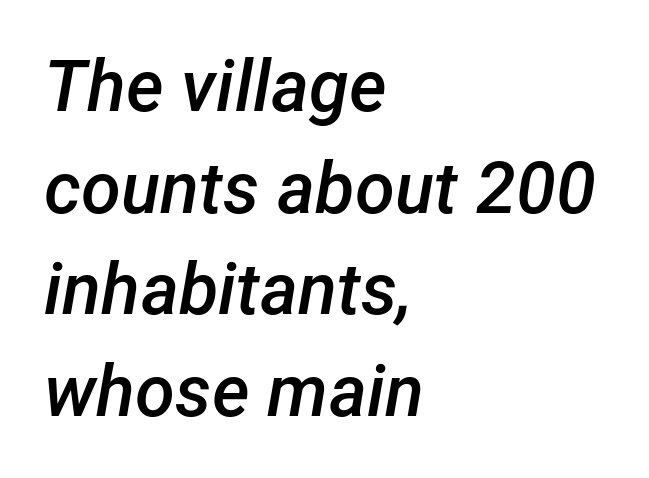
The image shows 72 px semibold type, italic (leaning right); set left-aligned, normal line spacing (1.41x), normal letter spacing, not underlined; low stroke contrast and a medium x-height.
